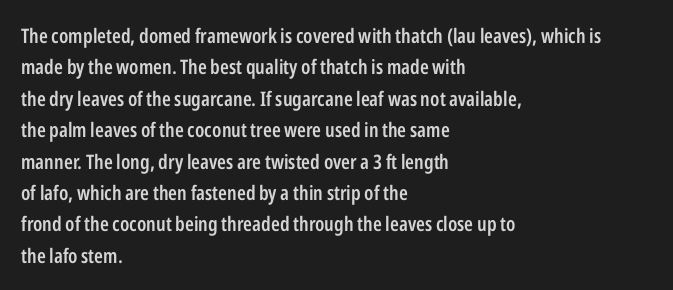
The image shows 20 px text type, upright; set left-aligned, normal line spacing (1.57x), normal letter spacing, not underlined.
